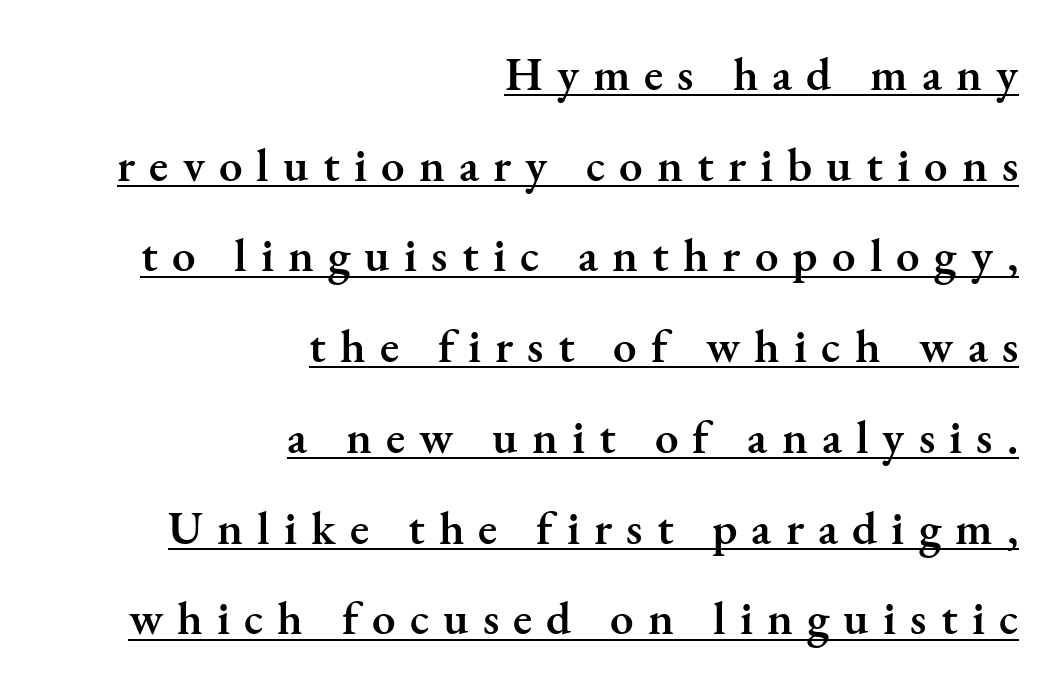
Each line of the rendering has a horizontal stroke beneath the glyphs. Short and long lines alike share a common ending point at right. Weight check: semibold — heavier than regular, not quite bold. Look at the bottom of the vertical strokes: they flare into serifs here.
